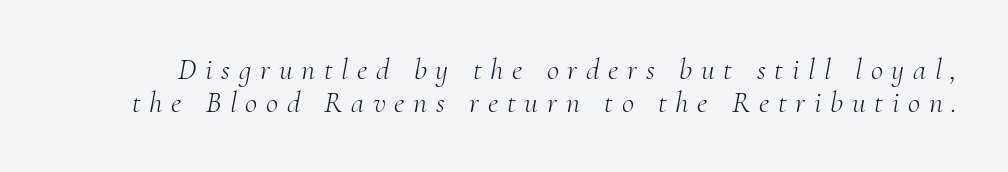
The image shows 30 px light serif type, italic (leaning right); set tight line spacing (1.1x), unusually wide letter spacing (+0.29 em), not underlined; medium stroke contrast and a small x-height.
